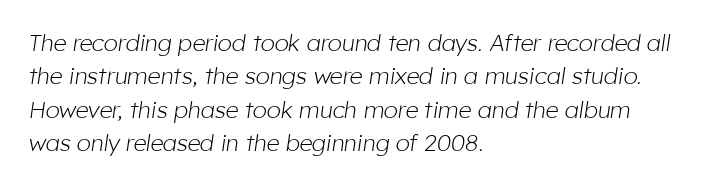
The image shows 23 px text type, italic (leaning right); set left-aligned, normal line spacing (1.45x), normal letter spacing, not underlined.
